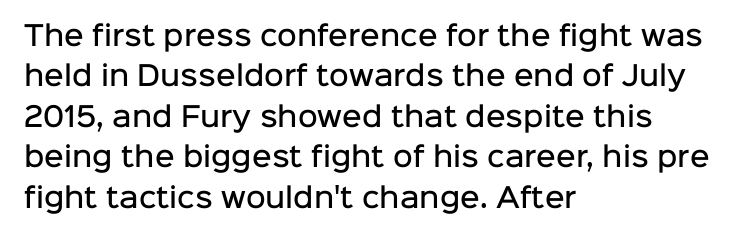
Q: Is the text bold? A: Semi-bold.
Q: Is the text italic (slanted)? A: No, it is upright.
Q: Is the text underlined? A: No.
Q: How is the paragraph aligned? A: Left-aligned.
Q: Is the spacing between letters normal or unusually wide? A: Normal.
Q: Is the spacing between lines tight, normal or loose? A: Normal.
